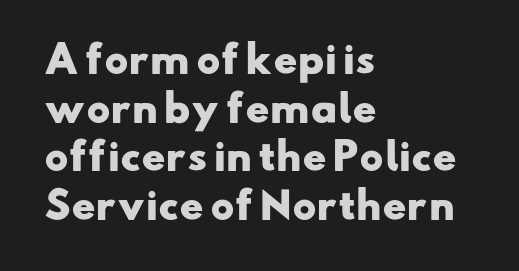
Q: Is the text bold? A: Yes.
Q: Is the typeface a serif or a sans-serif typeface? A: Sans-serif.
Q: Is the text underlined? A: No.
Q: How is the paragraph aligned? A: Left-aligned.
Q: Is the spacing between letters normal or unusually wide? A: Normal.
Q: Is the spacing between lines tight, normal or loose? A: Normal.
Q: Width (condensed, normal, or wide)? A: Wide.
Q: Stroke contrast? A: Low.
Q: x-height? A: Small.
Q: Monospaced? A: No.
